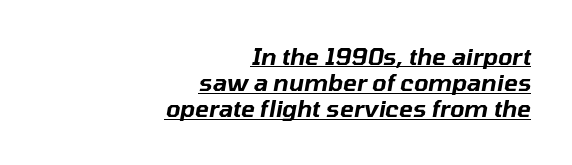
Q: Is the text italic (slanted)? A: Yes, it leans right by about 10 degrees.
Q: Is the text underlined? A: Yes.
Q: How is the paragraph aligned? A: Right-aligned.
Q: Is the spacing between letters normal or unusually wide? A: Normal.
Q: Is the spacing between lines tight, normal or loose? A: Tight.
